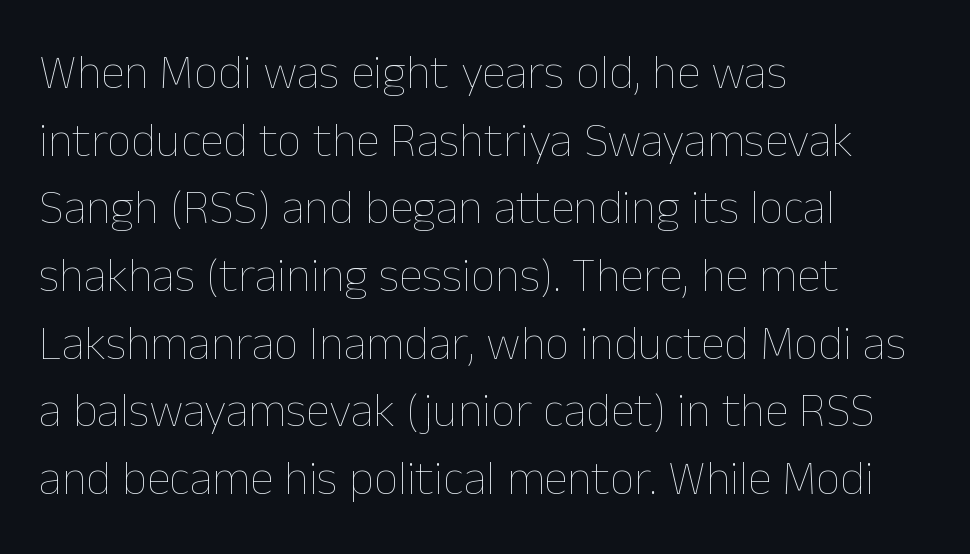
The image shows 48 px thin type, upright; set left-aligned, normal line spacing (1.41x), normal letter spacing, not underlined; low stroke contrast and a medium x-height.
